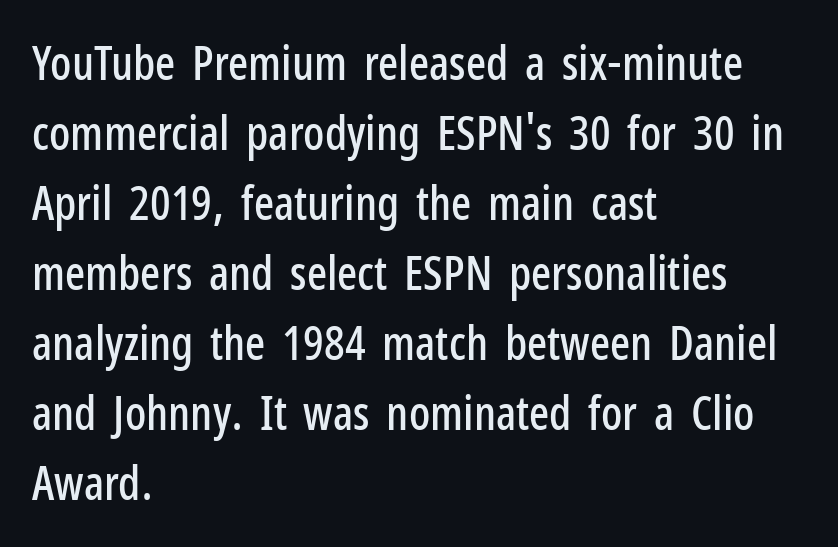
Q: Is the text italic (slanted)? A: No, it is upright.
Q: Is the typeface a serif or a sans-serif typeface? A: Sans-serif.
Q: Is the text underlined? A: No.
Q: How is the paragraph aligned? A: Left-aligned.
Q: Is the spacing between letters normal or unusually wide? A: Normal.
Q: Is the spacing between lines tight, normal or loose? A: Normal.
Q: Width (condensed, normal, or wide)? A: Condensed.
Q: Stroke contrast? A: Low.
Q: x-height? A: Medium.
Q: Monospaced? A: No.
